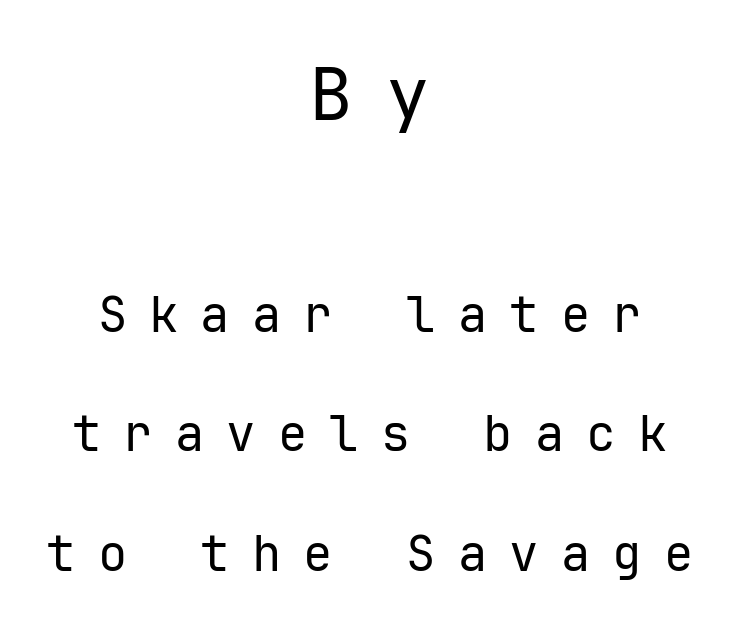
{"serif": "no", "italic": "no", "bold": "no", "weight": "regular", "width": "normal", "stroke_contrast": "low", "x_height": "medium", "underline": "no", "align": "center", "line_spacing": "loose", "line_spacing_ratio": 2.44, "letter_spacing": "wide", "letter_spacing_em": 0.45, "larger_block": "first", "size_ratio": 1.49, "glyph_px": 73}
